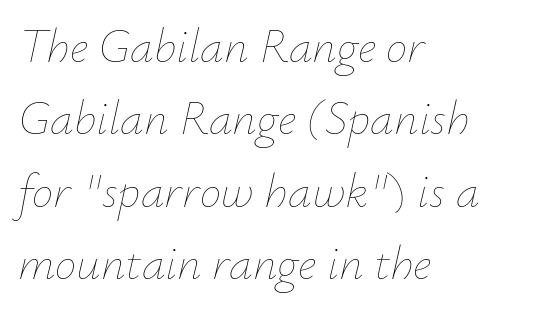
Q: Is the text bold? A: No.
Q: Is the text italic (slanted)? A: Yes, it leans right by about 12 degrees.
Q: Is the text underlined? A: No.
Q: How is the paragraph aligned? A: Left-aligned.
Q: Is the spacing between letters normal or unusually wide? A: Normal.
Q: Is the spacing between lines tight, normal or loose? A: Normal.
Q: Width (condensed, normal, or wide)? A: Normal.
Q: Stroke contrast? A: Low.
Q: x-height? A: Small.
Q: Monospaced? A: No.
